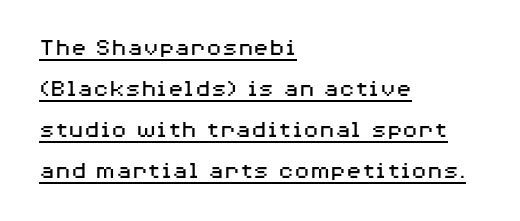
The lines sit at an ordinary, default distance from one another. In designer terms, the underline attribute is active on this setting. The type is set solid horizontally, with unmodified tracking. These lines were composed using upright roman letters. A classic flush-left, rag-right setting is used for this passage.
